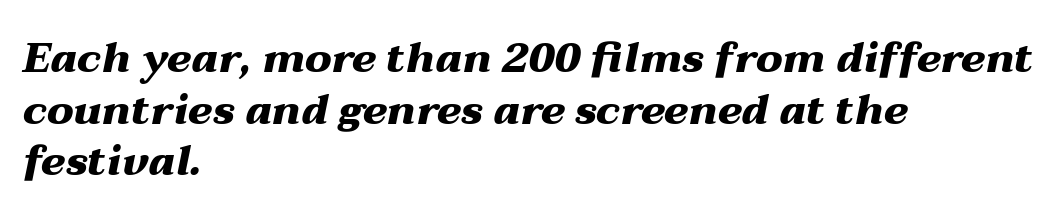
{"italic": "yes", "lean": "right", "slant_degrees": 12, "bold": "yes", "weight": "heavy", "width": "wide", "stroke_contrast": "medium", "x_height": "medium", "monospaced": "no", "underline": "no", "align": "left", "line_spacing": "normal", "line_spacing_ratio": 1.26, "letter_spacing": "normal", "letter_spacing_em": 0.0, "glyph_px": 41}
